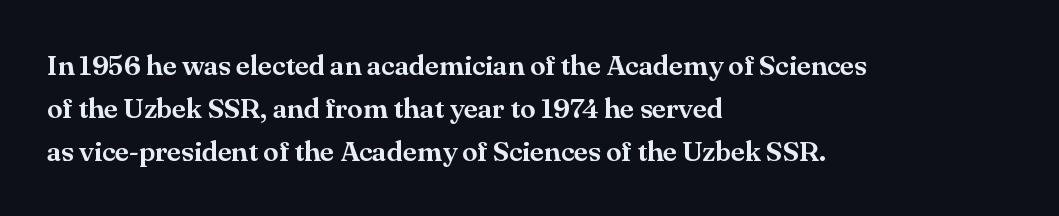
Q: Is the text italic (slanted)? A: No, it is upright.
Q: Is the typeface a serif or a sans-serif typeface? A: Serif.
Q: Is the text underlined? A: No.
Q: How is the paragraph aligned? A: Left-aligned.
Q: Is the spacing between letters normal or unusually wide? A: Normal.
Q: Is the spacing between lines tight, normal or loose? A: Normal.
Q: Width (condensed, normal, or wide)? A: Normal.
Q: Stroke contrast? A: Medium.
Q: x-height? A: Small.
Q: Monospaced? A: No.
